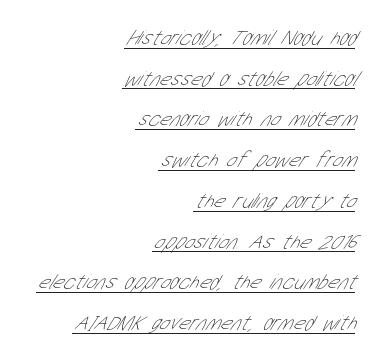
The image shows 21 px text type; set right-aligned, loose line spacing (1.94x), normal letter spacing, underlined.
